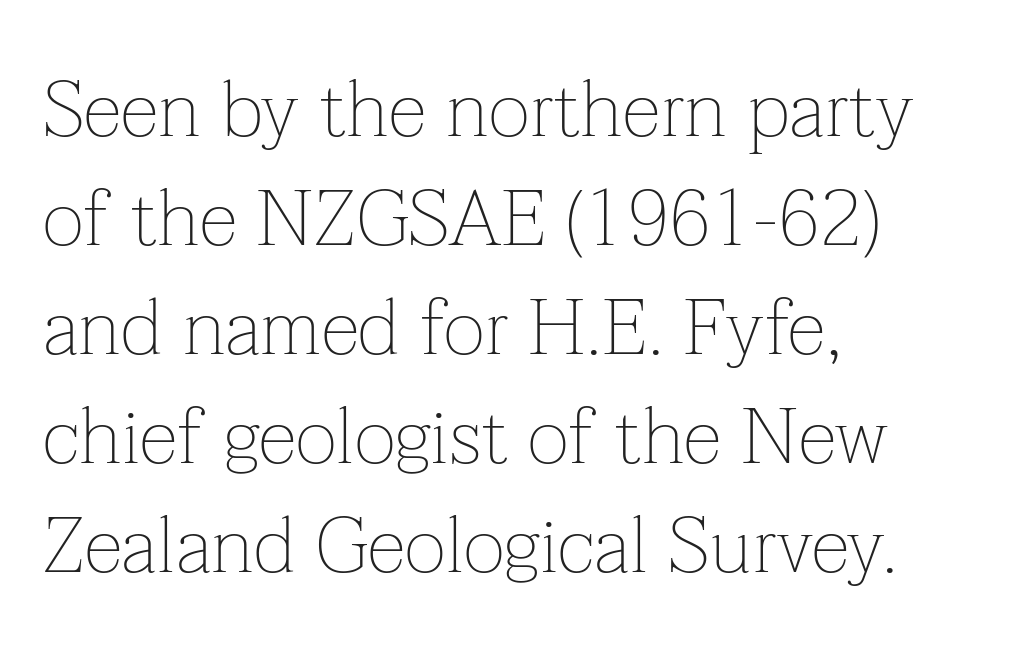
{"serif": "yes", "italic": "no", "bold": "no", "weight": "thin", "width": "normal", "stroke_contrast": "low", "x_height": "medium", "monospaced": "no", "underline": "no", "align": "left", "line_spacing": "normal", "line_spacing_ratio": 1.38, "letter_spacing": "normal", "letter_spacing_em": 0.0, "glyph_px": 79}
